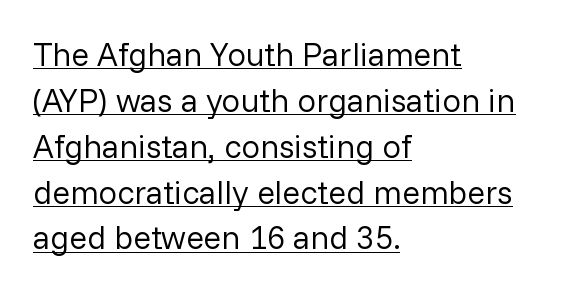
The image shows 33 px regular-weight sans-serif type, upright; set left-aligned, normal line spacing (1.39x), normal letter spacing, underlined; low stroke contrast and a medium x-height.
